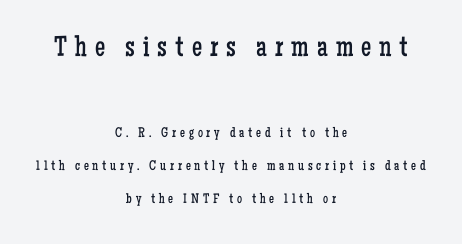
Q: Is the text bold? A: No.
Q: Is the text italic (slanted)? A: No, it is upright.
Q: Is the typeface a serif or a sans-serif typeface? A: Serif.
Q: Is the text underlined? A: No.
Q: How is the paragraph aligned? A: Centered.
Q: Is the spacing between letters normal or unusually wide? A: Unusually wide.
Q: Is the spacing between lines tight, normal or loose? A: Loose.
Q: Which block of text is set in a larger size, the first (top) or the second (bottom)? A: The first (top) one.
Q: Width (condensed, normal, or wide)? A: Condensed.
Q: Stroke contrast? A: Low.
Q: x-height? A: Medium.
Q: Monospaced? A: No.
